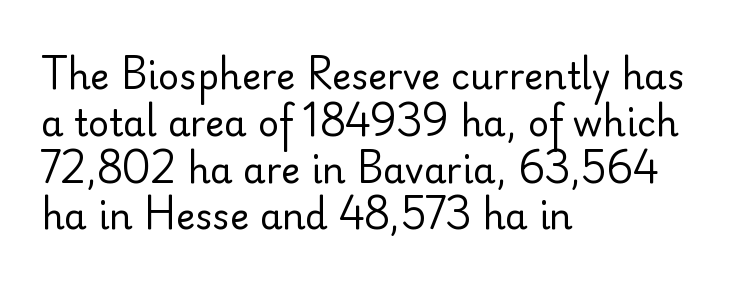
The setting favours the left margin, as ordinary paragraphs usually do. Italic? Not at all — the glyphs are vertical. No extra tracking has been applied to these lines. The type family on display is of the sans-serif kind. Lines of text with bare space underneath.
